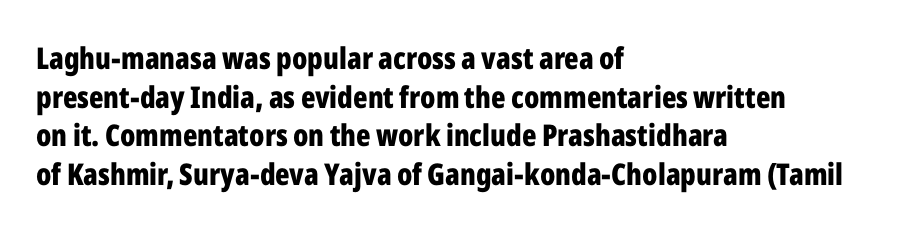
Q: Is the text bold? A: Yes.
Q: Is the text italic (slanted)? A: No, it is upright.
Q: Is the typeface a serif or a sans-serif typeface? A: Sans-serif.
Q: Is the text underlined? A: No.
Q: How is the paragraph aligned? A: Left-aligned.
Q: Is the spacing between letters normal or unusually wide? A: Normal.
Q: Is the spacing between lines tight, normal or loose? A: Normal.
Q: Width (condensed, normal, or wide)? A: Condensed.
Q: Stroke contrast? A: Low.
Q: x-height? A: Medium.
Q: Monospaced? A: No.
